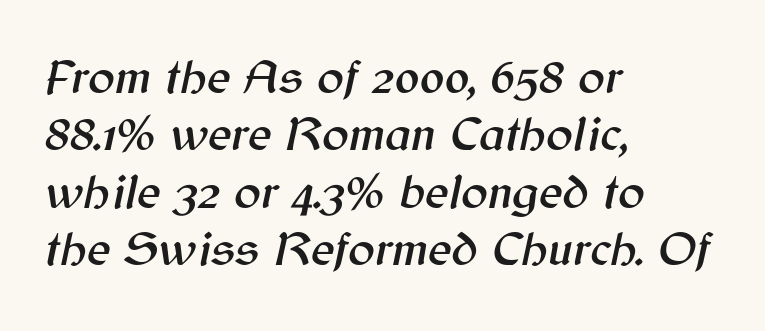
{"italic": "yes", "lean": "right", "slant_degrees": 12, "width": "normal", "stroke_contrast": "medium", "x_height": "medium", "monospaced": "no", "underline": "no", "align": "left", "line_spacing": "tight", "line_spacing_ratio": 1.15, "letter_spacing": "normal", "letter_spacing_em": 0.0, "glyph_px": 50}
